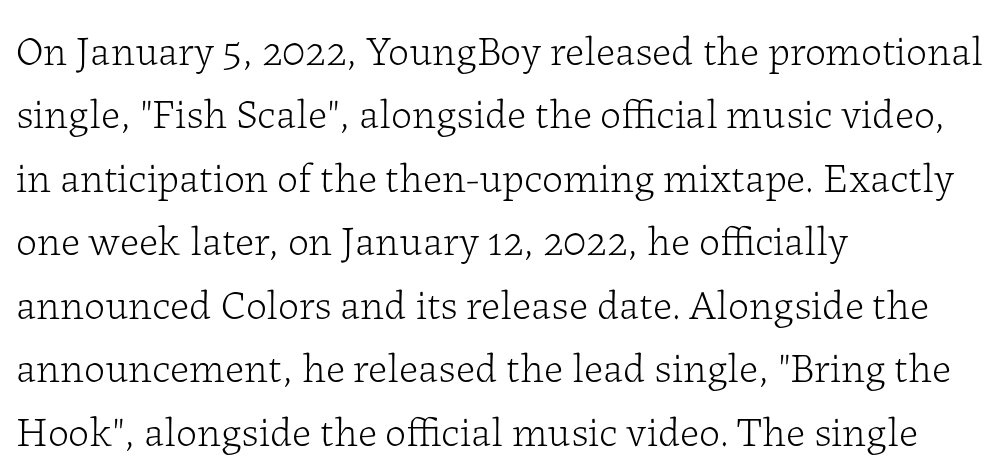
The image shows 42 px light serif type, upright; set left-aligned, normal line spacing (1.51x), normal letter spacing, not underlined; low stroke contrast and a medium x-height.
